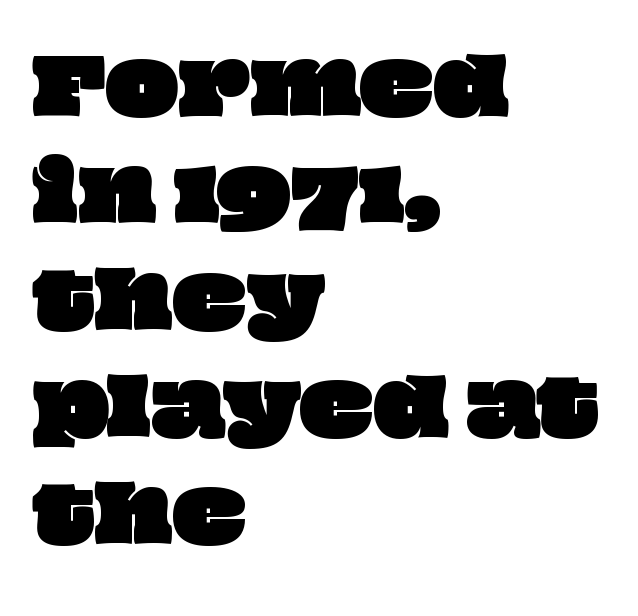
The image shows 77 px wide type; set left-aligned, normal line spacing (1.39x), normal letter spacing, not underlined; low stroke contrast and a large x-height.
